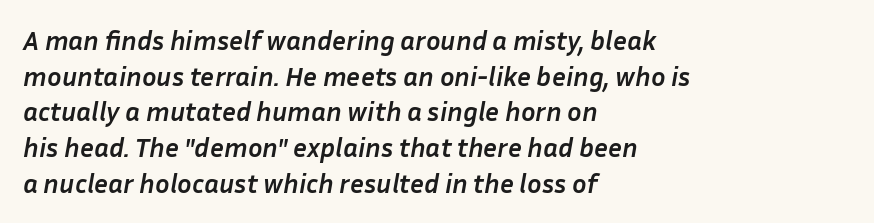
{"italic": "yes", "lean": "right", "slant_degrees": 10, "bold": "yes", "underline": "no", "align": "left", "line_spacing": "normal", "line_spacing_ratio": 1.32, "letter_spacing": "normal", "letter_spacing_em": 0.0, "glyph_px": 27}
